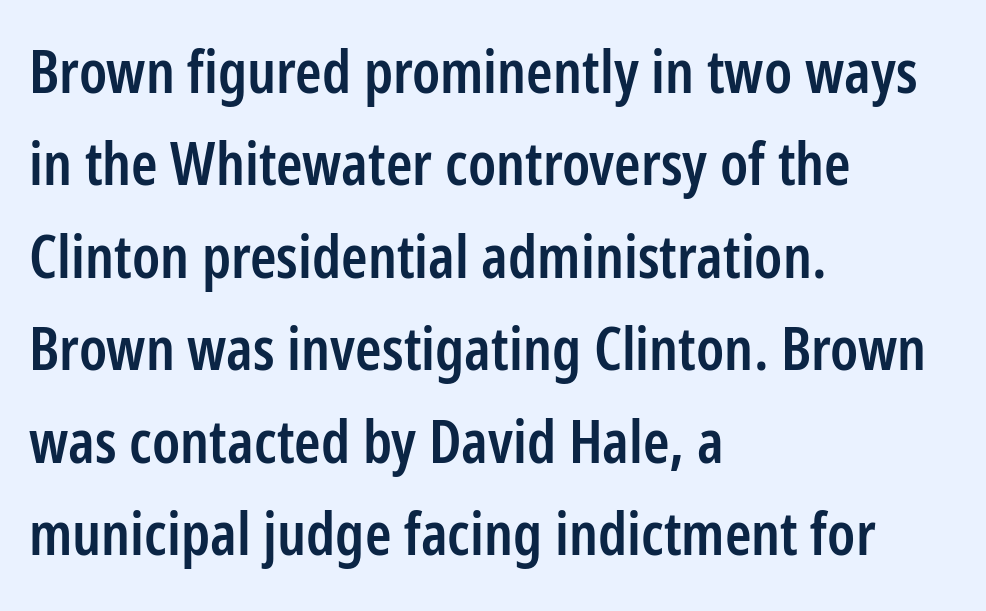
Q: Is the text bold? A: Semi-bold.
Q: Is the text italic (slanted)? A: No, it is upright.
Q: Is the typeface a serif or a sans-serif typeface? A: Sans-serif.
Q: Is the text underlined? A: No.
Q: How is the paragraph aligned? A: Left-aligned.
Q: Is the spacing between letters normal or unusually wide? A: Normal.
Q: Is the spacing between lines tight, normal or loose? A: Normal.
Q: Width (condensed, normal, or wide)? A: Condensed.
Q: Stroke contrast? A: Low.
Q: x-height? A: Medium.
Q: Monospaced? A: No.
